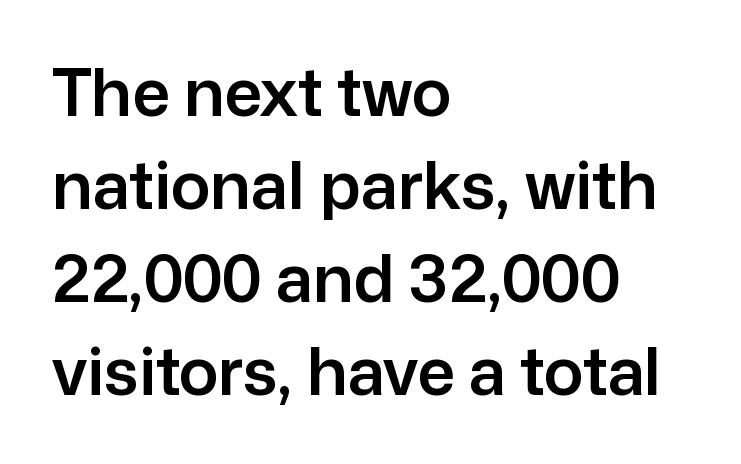
Note: no serifs on the glyphs. Standard letterfit; no display-style spreading of the glyphs. How would I describe the line gaps? Plain and ordinary. Is the block centered? No — it sits flush against the left margin. The lettering holds an erect, upright posture throughout.
